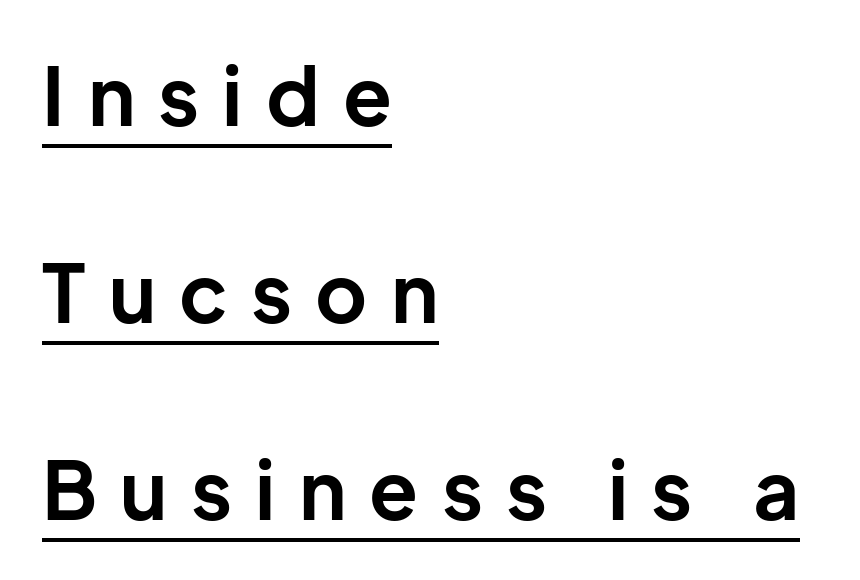
Is this a sans? Yes — the strokes have no serifs. How would I describe the line gaps? Wide and relaxed. Layout note: lines flush left. Does extra space separate the letters? Yes, quite a lot of it.
